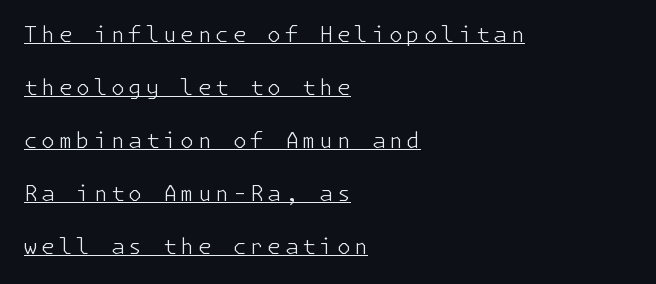
{"italic": "no", "bold": "no", "underline": "yes", "align": "left", "line_spacing": "loose", "line_spacing_ratio": 2.41, "glyph_px": 22}
